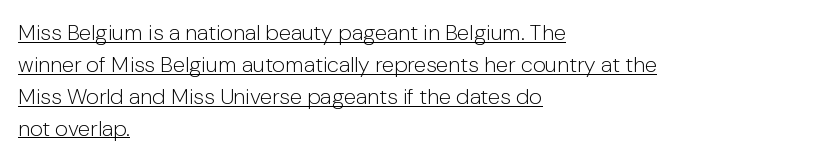
Q: Is the text bold? A: No.
Q: Is the text italic (slanted)? A: No, it is upright.
Q: Is the text underlined? A: Yes.
Q: How is the paragraph aligned? A: Left-aligned.
Q: Is the spacing between letters normal or unusually wide? A: Normal.
Q: Is the spacing between lines tight, normal or loose? A: Normal.
